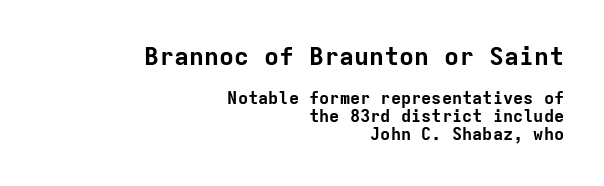
{"italic": "no", "bold": "yes", "underline": "no", "align": "right", "line_spacing": "tight", "line_spacing_ratio": 1.07, "letter_spacing": "normal", "letter_spacing_em": 0.0, "larger_block": "first", "size_ratio": 1.47, "glyph_px": 25}
